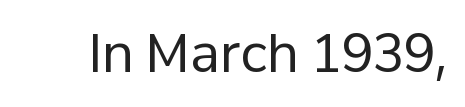
Ascenders rise straight up at ninety degrees. Check the space under the baseline: it is left empty. What stands out about the letter spacing? Nothing — it is the standard amount. The designer went with a sans here, leaving each stem footless.
